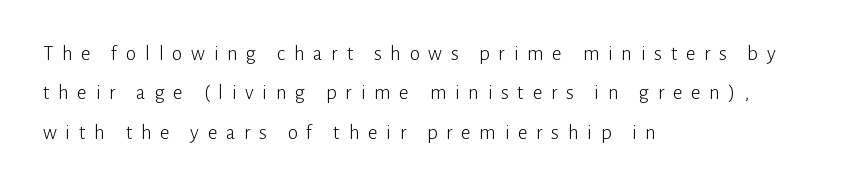
The image shows 21 px text type, upright; set left-aligned, line spacing 1.87x, unusually wide letter spacing (+0.41 em), not underlined.
